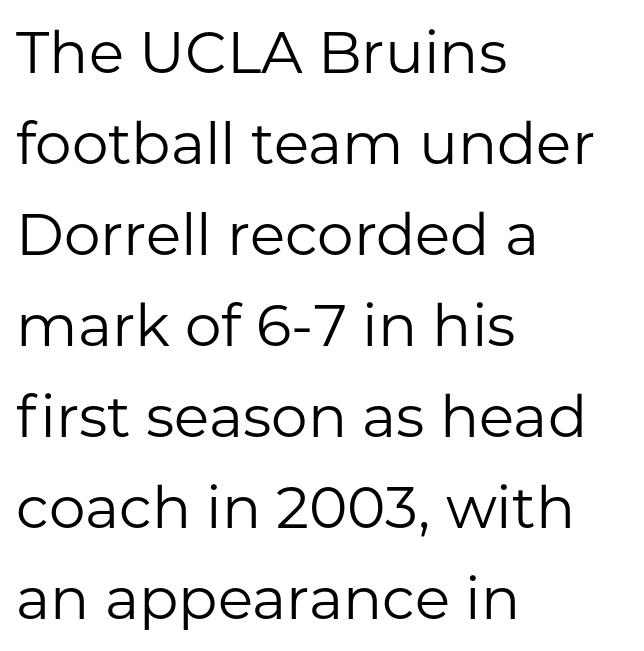
The image shows 58 px regular-weight sans-serif type, upright; set left-aligned, normal line spacing (1.57x), normal letter spacing, not underlined; low stroke contrast and a medium x-height.
